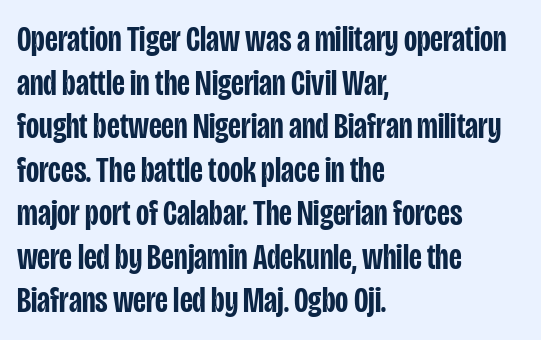
Q: Is the text bold? A: Semi-bold.
Q: Is the text italic (slanted)? A: No, it is upright.
Q: Is the typeface a serif or a sans-serif typeface? A: Sans-serif.
Q: Is the text underlined? A: No.
Q: How is the paragraph aligned? A: Left-aligned.
Q: Is the spacing between letters normal or unusually wide? A: Normal.
Q: Width (condensed, normal, or wide)? A: Condensed.
Q: Stroke contrast? A: Low.
Q: x-height? A: Large.
Q: Monospaced? A: No.
